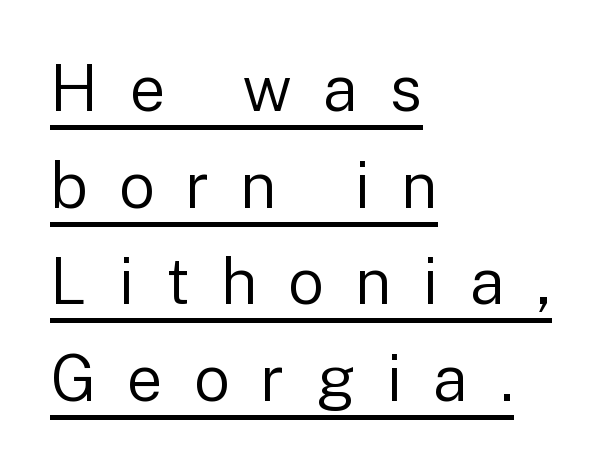
{"serif": "no", "italic": "no", "bold": "no", "weight": "regular", "width": "normal", "stroke_contrast": "low", "x_height": "medium", "monospaced": "no", "underline": "yes", "align": "left", "line_spacing": "normal", "line_spacing_ratio": 1.51, "letter_spacing": "wide", "letter_spacing_em": 0.48, "glyph_px": 64}
